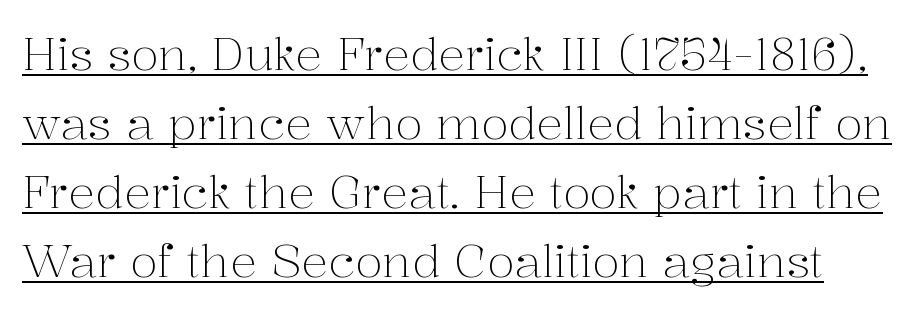
The image shows 45 px light serif type, upright; set normal line spacing (1.53x), normal letter spacing, underlined; medium stroke contrast and a medium x-height.
